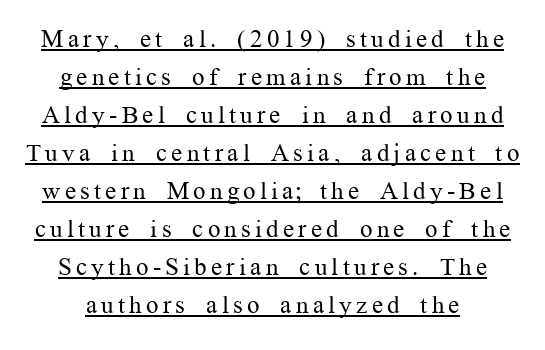
{"italic": "no", "bold": "no", "underline": "yes", "line_spacing": "normal", "line_spacing_ratio": 1.52, "glyph_px": 25}
